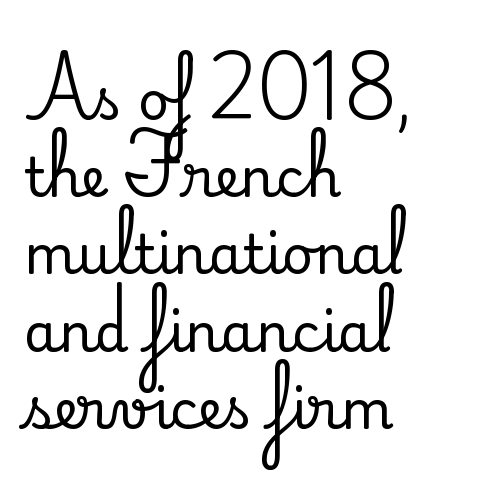
This is the regular roman posture of the typeface. The lines sit at an ordinary, default distance from one another. There is no visible air inserted between adjacent glyphs. A serif font was chosen for this passage. The area under the type is left untouched.
